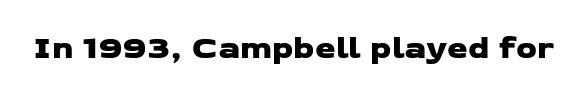
No extra tracking has been applied to these lines. The type family on display is of the sans-serif kind. Only glyphs here, with clear space below each row. Note the varied advance widths — an 'i' is clearly narrower than an 'm'.
